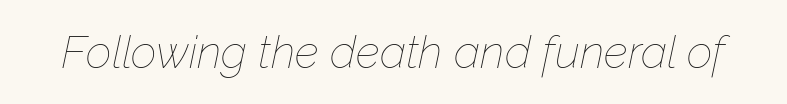
{"italic": "yes", "lean": "right", "slant_degrees": 12, "bold": "no", "weight": "thin", "width": "normal", "stroke_contrast": "low", "x_height": "medium", "monospaced": "no", "underline": "no", "letter_spacing": "normal", "letter_spacing_em": 0.0, "glyph_px": 45}
